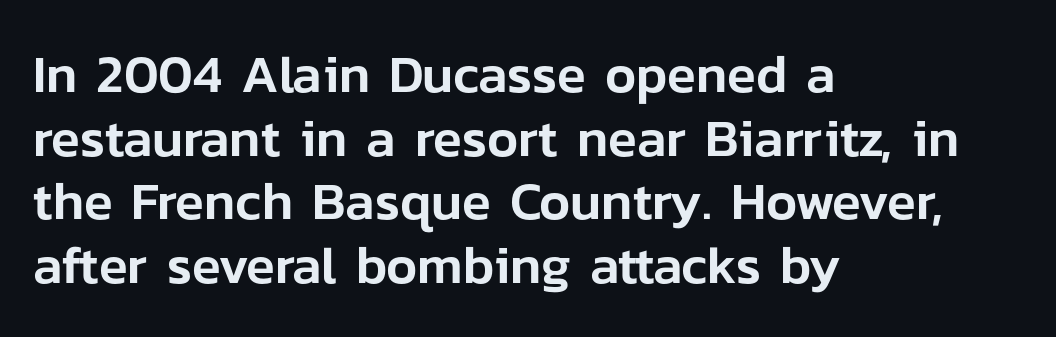
{"serif": "no", "italic": "no", "width": "normal", "stroke_contrast": "low", "x_height": "medium", "monospaced": "no", "underline": "no", "align": "left", "line_spacing_ratio": 1.2, "letter_spacing": "normal", "letter_spacing_em": 0.0, "glyph_px": 53}
